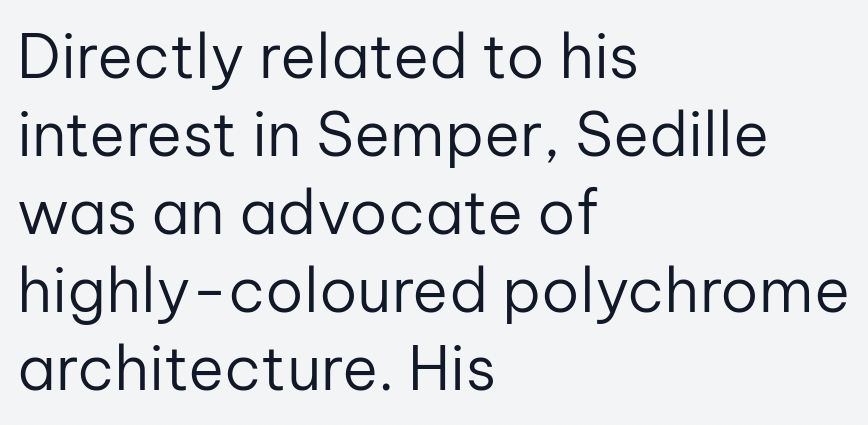
{"serif": "no", "italic": "no", "bold": "no", "weight": "regular", "width": "normal", "stroke_contrast": "low", "x_height": "medium", "monospaced": "no", "underline": "no", "align": "left", "line_spacing": "normal", "line_spacing_ratio": 1.28, "letter_spacing": "normal", "letter_spacing_em": 0.0, "glyph_px": 61}
